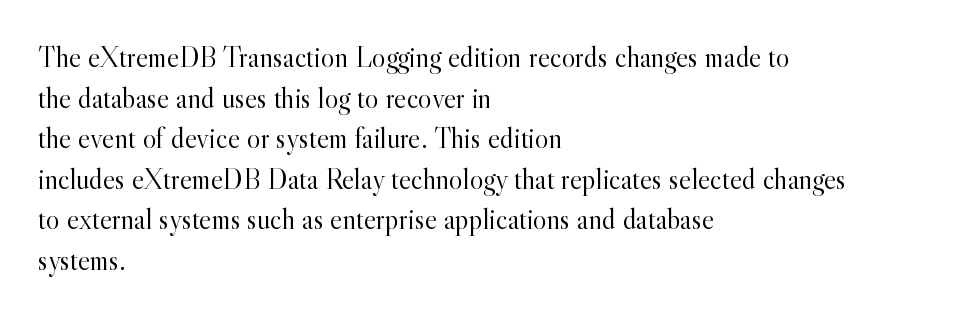
Examine the stroke ends and you'll spot serifs. Quick note: underline off. You could call the tracking neutral — neither tight nor loose. A student would call this left alignment; a typographer would say flush left, rag right.
